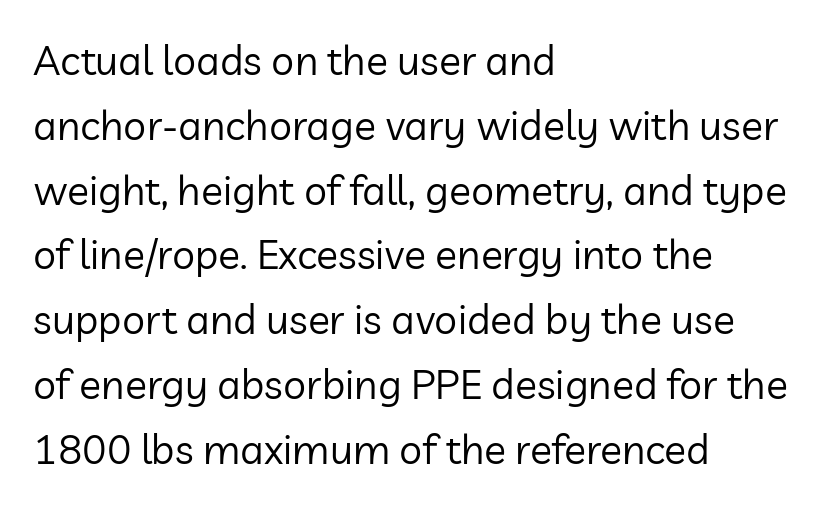
The image shows 41 px regular-weight sans-serif type, upright; set left-aligned, normal line spacing (1.58x), normal letter spacing, not underlined; low stroke contrast and a medium x-height.
